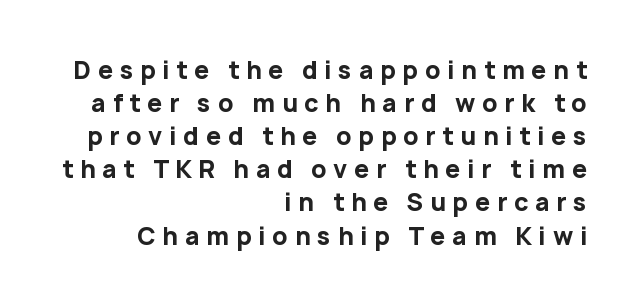
The image shows 24 px bold type, upright; set right-aligned, normal line spacing (1.38x), unusually wide letter spacing (+0.28 em), not underlined.
